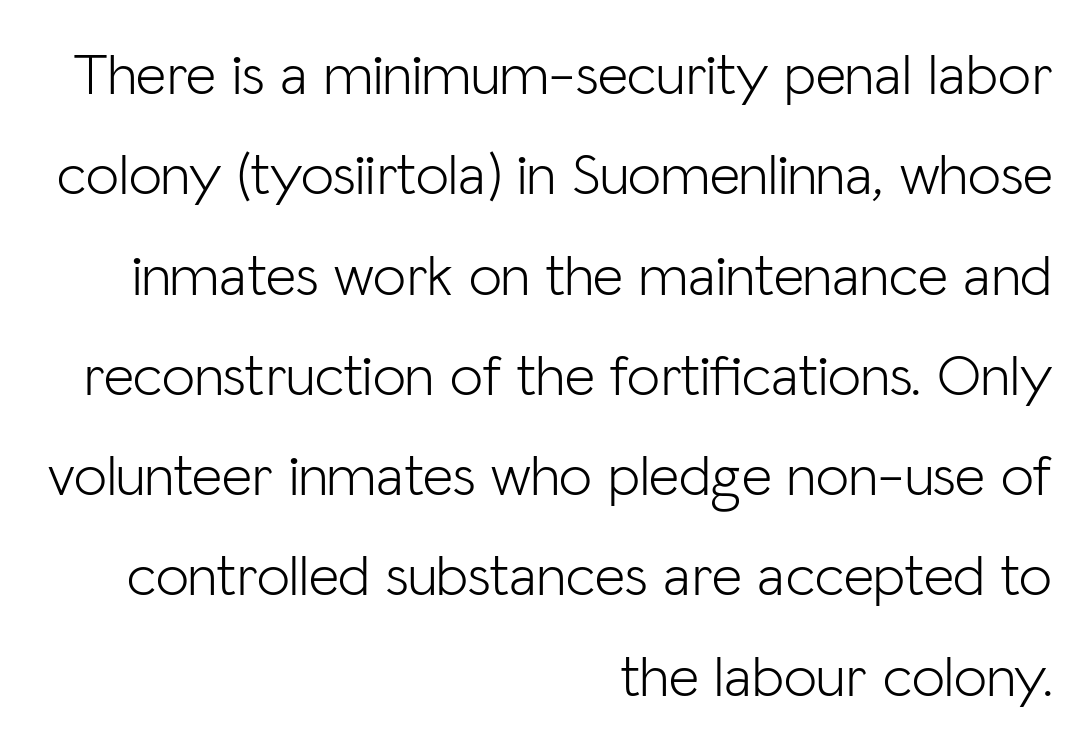
Q: Is the text bold? A: No.
Q: Is the text italic (slanted)? A: No, it is upright.
Q: Is the typeface a serif or a sans-serif typeface? A: Sans-serif.
Q: Is the text underlined? A: No.
Q: How is the paragraph aligned? A: Right-aligned.
Q: Is the spacing between letters normal or unusually wide? A: Normal.
Q: Is the spacing between lines tight, normal or loose? A: Normal.
Q: Width (condensed, normal, or wide)? A: Normal.
Q: Stroke contrast? A: Low.
Q: x-height? A: Medium.
Q: Monospaced? A: No.
